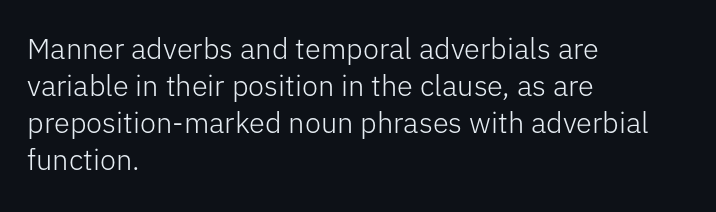
{"serif": "no", "italic": "no", "bold": "no", "weight": "light", "width": "normal", "stroke_contrast": "low", "x_height": "medium", "monospaced": "no", "underline": "no", "align": "left", "line_spacing": "normal", "line_spacing_ratio": 1.28, "letter_spacing": "normal", "letter_spacing_em": 0.0, "glyph_px": 29}
